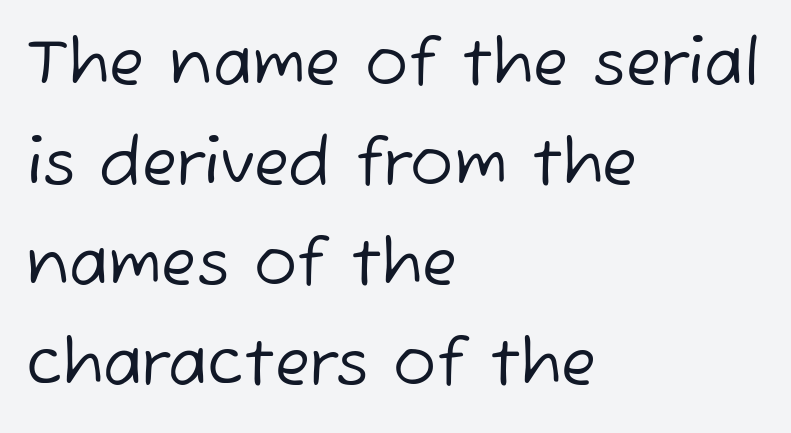
{"serif": "no", "bold": "no", "weight": "regular", "width": "normal", "stroke_contrast": "low", "x_height": "medium", "monospaced": "no", "underline": "no", "align": "left", "line_spacing": "normal", "line_spacing_ratio": 1.56, "letter_spacing": "normal", "letter_spacing_em": 0.0, "glyph_px": 64}
